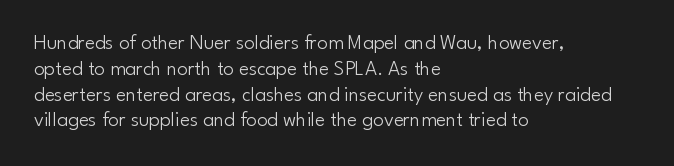
Visually the block forms a straight wall on the left and a jagged coastline on the right. This sample uses plain, unmodified letter spacing. The face looks like a standard text weight, possibly lighter. Check under the words: just untouched page. Does the lettering tilt? It doesn't — this is upright.
